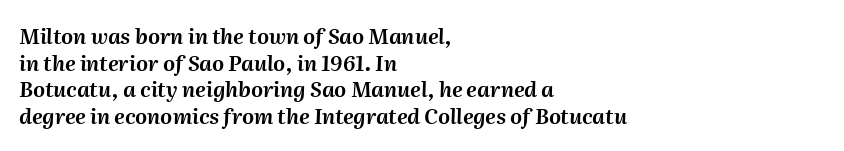
Q: Is the text italic (slanted)? A: Yes, it leans right by about 2 degrees.
Q: Is the text underlined? A: No.
Q: How is the paragraph aligned? A: Left-aligned.
Q: Is the spacing between letters normal or unusually wide? A: Normal.
Q: Is the spacing between lines tight, normal or loose? A: Normal.
